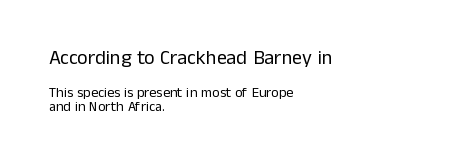
Q: Is the text bold? A: No.
Q: Is the text italic (slanted)? A: No, it is upright.
Q: Is the text underlined? A: No.
Q: How is the paragraph aligned? A: Left-aligned.
Q: Is the spacing between letters normal or unusually wide? A: Normal.
Q: Is the spacing between lines tight, normal or loose? A: Tight.
Q: Which block of text is set in a larger size, the first (top) or the second (bottom)? A: The first (top) one.
